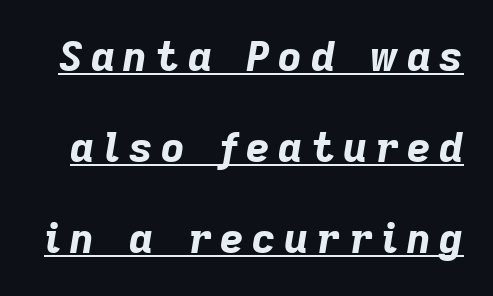
Q: Is the text bold? A: Yes.
Q: Is the text italic (slanted)? A: Yes, it leans right by about 9 degrees.
Q: Is the text underlined? A: Yes.
Q: Is the spacing between letters normal or unusually wide? A: Unusually wide.
Q: Is the spacing between lines tight, normal or loose? A: Loose.
Q: Width (condensed, normal, or wide)? A: Normal.
Q: Stroke contrast? A: Low.
Q: x-height? A: Medium.
Q: Monospaced? A: No.
